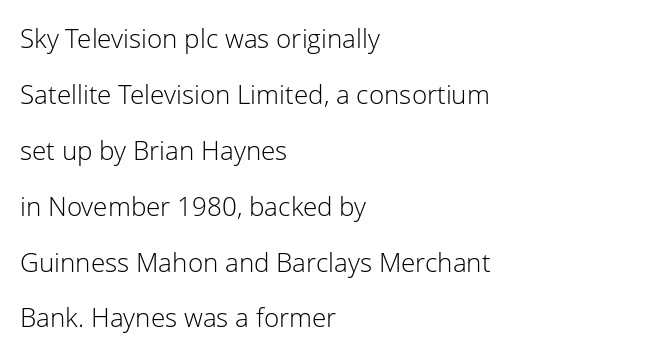
{"italic": "no", "bold": "no", "underline": "no", "align": "left", "line_spacing": "loose", "line_spacing_ratio": 2.15, "letter_spacing": "normal", "letter_spacing_em": 0.0, "glyph_px": 26}
